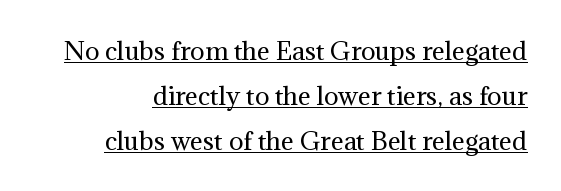
{"italic": "no", "bold": "no", "underline": "yes", "line_spacing_ratio": 1.87, "letter_spacing": "normal", "letter_spacing_em": 0.0, "glyph_px": 24}
